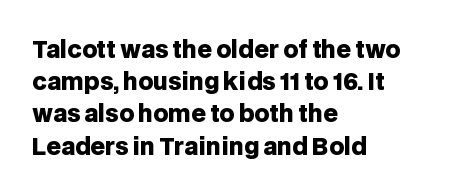
Q: Is the text bold? A: Yes.
Q: Is the text italic (slanted)? A: No, it is upright.
Q: Is the text underlined? A: No.
Q: How is the paragraph aligned? A: Left-aligned.
Q: Is the spacing between letters normal or unusually wide? A: Normal.
Q: Is the spacing between lines tight, normal or loose? A: Normal.
